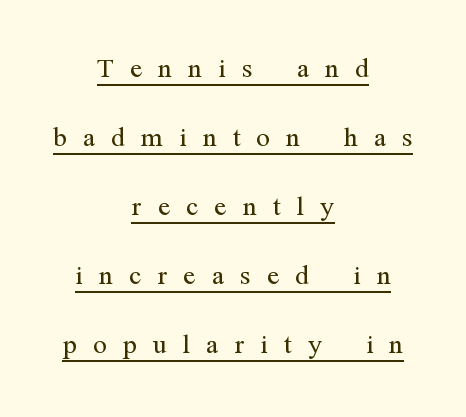
Q: Is the text bold? A: No.
Q: Is the text italic (slanted)? A: No, it is upright.
Q: Is the typeface a serif or a sans-serif typeface? A: Serif.
Q: Is the text underlined? A: Yes.
Q: How is the paragraph aligned? A: Centered.
Q: Is the spacing between letters normal or unusually wide? A: Unusually wide.
Q: Is the spacing between lines tight, normal or loose? A: Loose.
Q: Width (condensed, normal, or wide)? A: Condensed.
Q: Stroke contrast? A: Medium.
Q: x-height? A: Medium.
Q: Monospaced? A: No.
